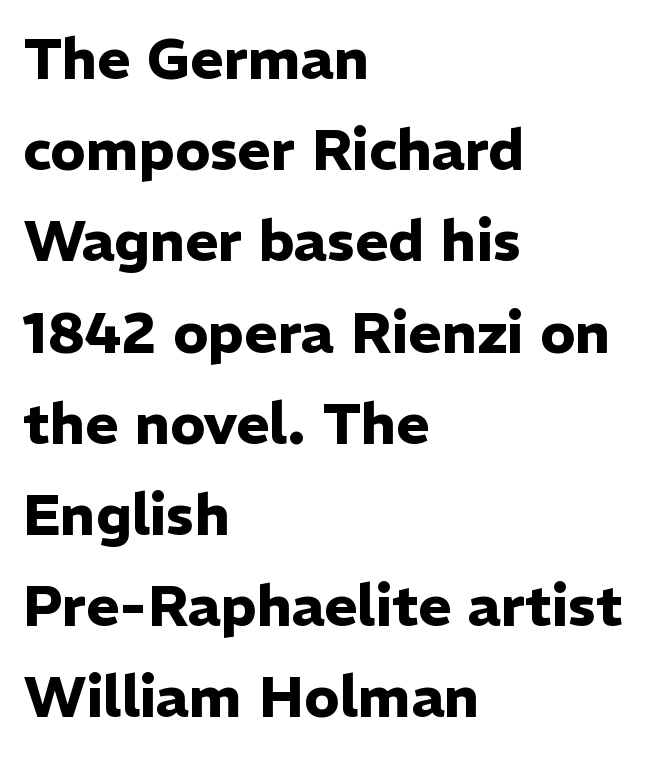
{"serif": "no", "italic": "no", "bold": "yes", "weight": "heavy", "width": "normal", "stroke_contrast": "low", "x_height": "medium", "monospaced": "no", "underline": "no", "align": "left", "line_spacing": "normal", "line_spacing_ratio": 1.6, "letter_spacing": "normal", "letter_spacing_em": 0.0, "glyph_px": 57}
